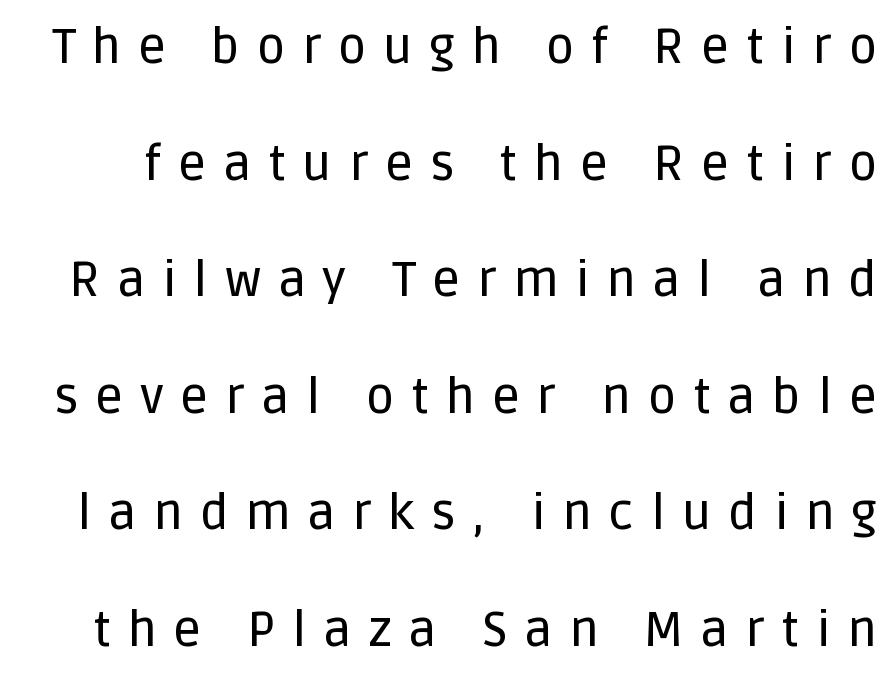
The image shows 49 px sans-serif type, upright; set loose line spacing (2.38x), unusually wide letter spacing (+0.34 em), not underlined; low stroke contrast and a large x-height.
